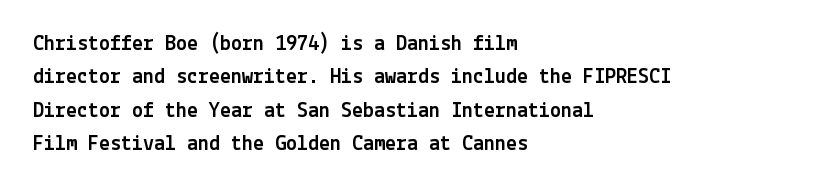
{"italic": "no", "underline": "no", "align": "left", "line_spacing": "normal", "line_spacing_ratio": 1.52, "letter_spacing": "normal", "letter_spacing_em": 0.0, "glyph_px": 22}
